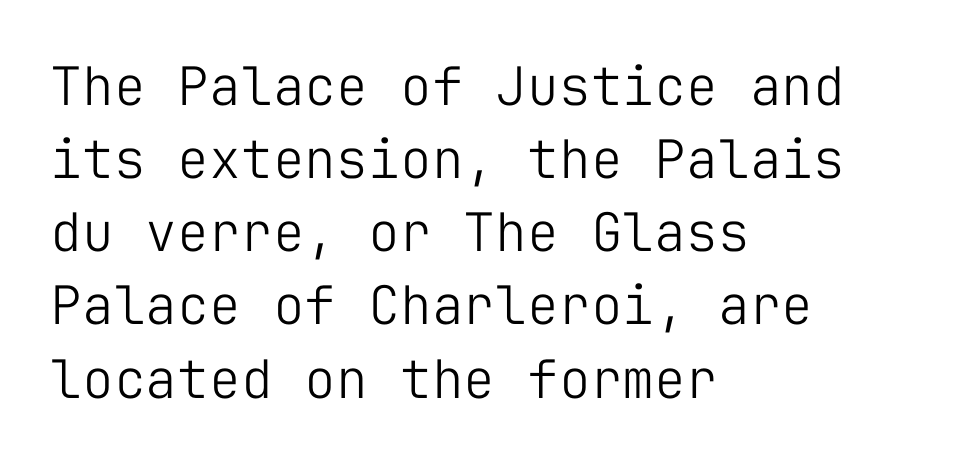
The face used here is rendered with its standard letterfit. One glance says typical: line gaps are just what's usual. Grotesque or geometric, the face here clearly has no serifs. A clean baseline with only descenders dipping below it. One-word summary of the alignment: left.
